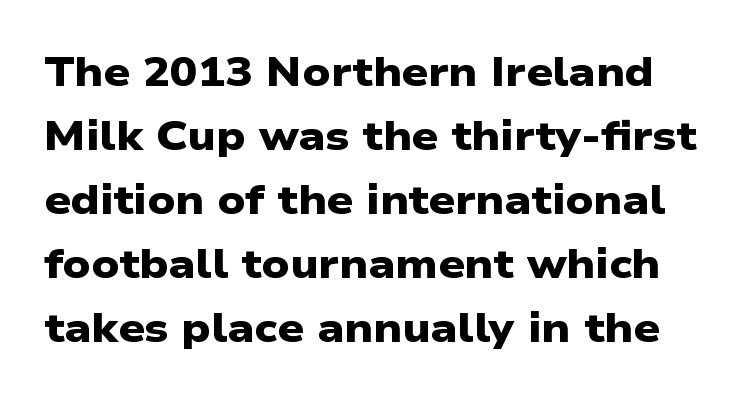
Q: Is the text bold? A: Yes.
Q: Is the typeface a serif or a sans-serif typeface? A: Sans-serif.
Q: Is the text underlined? A: No.
Q: Is the spacing between letters normal or unusually wide? A: Normal.
Q: Is the spacing between lines tight, normal or loose? A: Normal.
Q: Width (condensed, normal, or wide)? A: Wide.
Q: Stroke contrast? A: Low.
Q: x-height? A: Medium.
Q: Monospaced? A: No.
